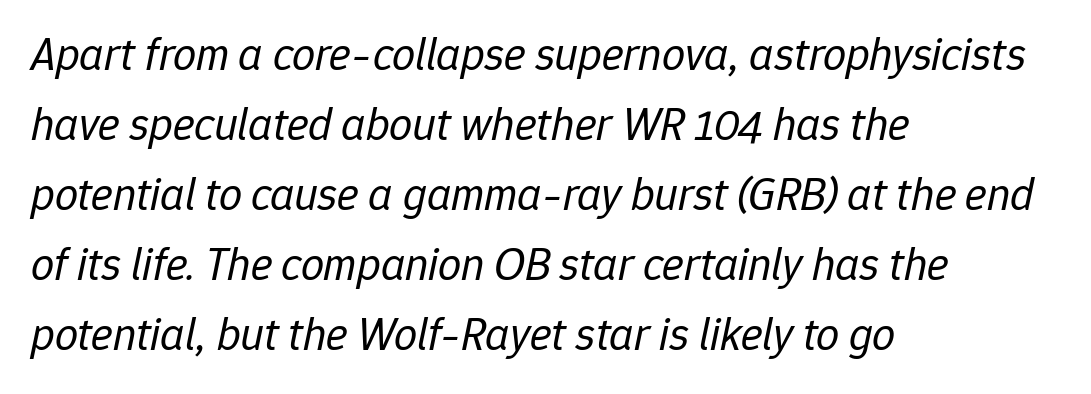
The image shows 46 px regular-weight type, italic (leaning right); set left-aligned, normal line spacing (1.52x), normal letter spacing, not underlined; low stroke contrast and a medium x-height.
